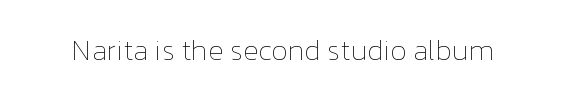
Note the varied advance widths — an 'i' is clearly narrower than an 'm'. Each stroke keeps to a modest, everyday thickness or less. The passage shown is not underscored anywhere. When letters stand straight like this, we call the style roman or upright. Letter spacing: default.
